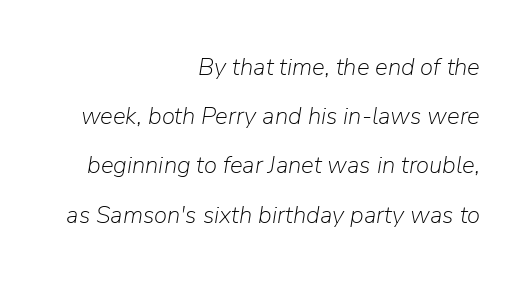
{"italic": "yes", "lean": "right", "slant_degrees": 9, "bold": "no", "underline": "no", "align": "right", "line_spacing": "loose", "line_spacing_ratio": 2.05, "letter_spacing": "normal", "letter_spacing_em": 0.0, "glyph_px": 24}
